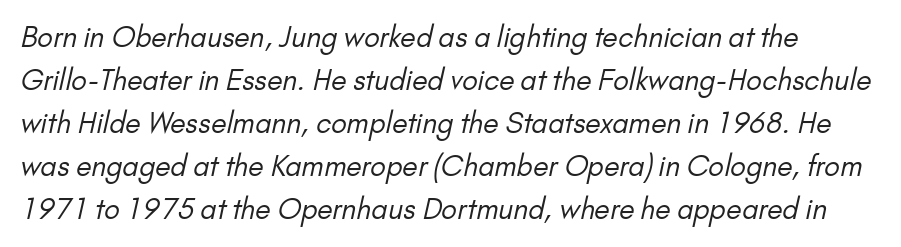
Letterform terminals end flat and unadorned throughout the passage. The block of text has a typical density, with ordinary space between rows. Stroke thickness stays within the range of a standard reading face or lighter. The passage shown is typed in a proportional face where columns would drift. The face used here is rendered with its standard letterfit.
